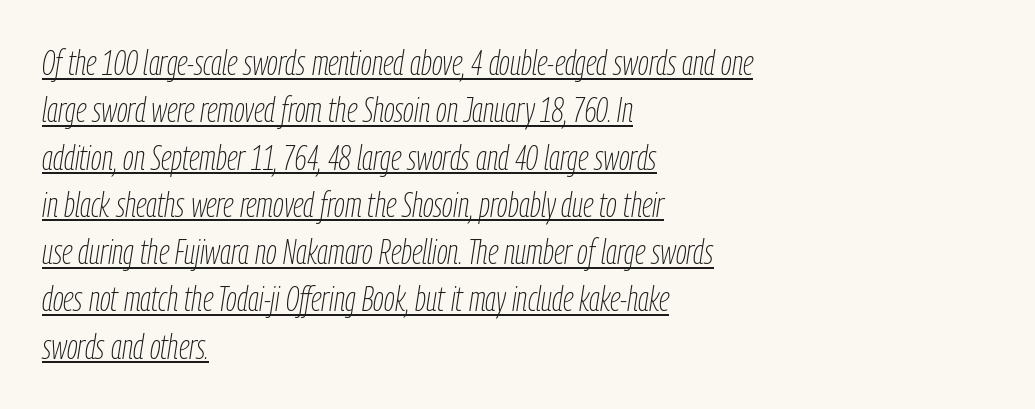
Each line of the rendering has a horizontal stroke beneath the glyphs. Stroke thickness stays within the range of a standard reading face or lighter. The passage shown has conventional tracking throughout. The font's italic variant was chosen for this text. The line-height multiplier appears to be the usual default. Visually the block forms a straight wall on the left and a jagged coastline on the right.
